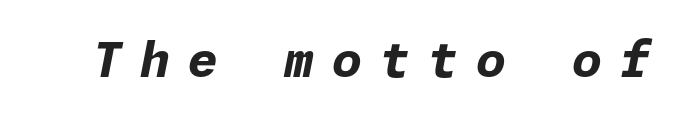
Underlining? Definitely not there. Each word looks stretched out because of the extra space between its letters. The strokes are fattened all the way to bold. Notice how the stems are inclined rather than vertical — that's the hallmark of italics.
